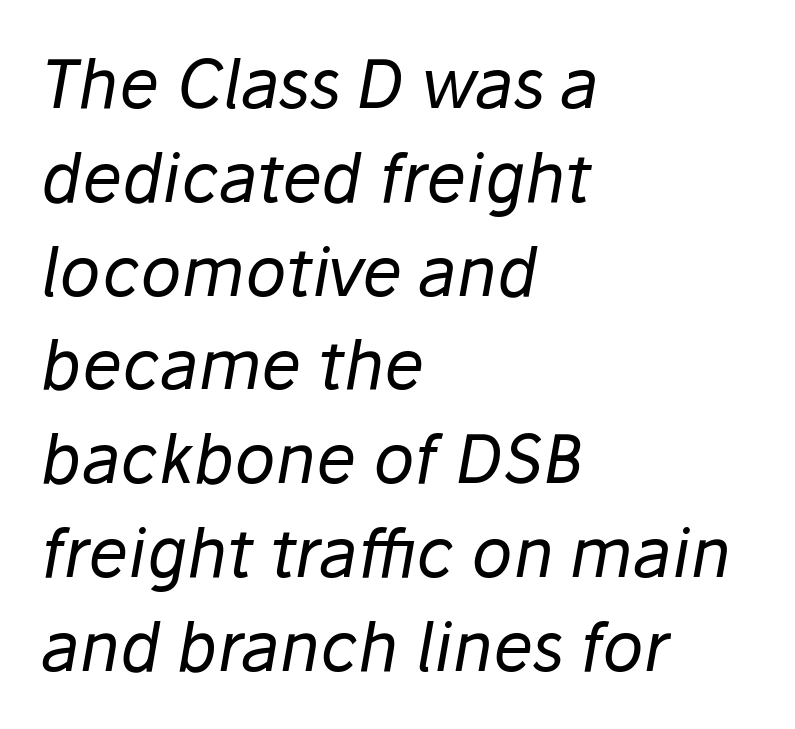
{"italic": "yes", "lean": "right", "slant_degrees": 10, "bold": "no", "weight": "regular", "width": "normal", "stroke_contrast": "low", "x_height": "medium", "monospaced": "no", "underline": "no", "align": "left", "line_spacing": "normal", "line_spacing_ratio": 1.4, "letter_spacing": "normal", "letter_spacing_em": 0.0, "glyph_px": 67}
